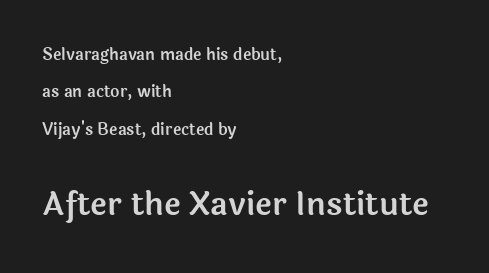
Q: Is the text italic (slanted)? A: No, it is upright.
Q: Is the typeface a serif or a sans-serif typeface? A: Sans-serif.
Q: Is the text underlined? A: No.
Q: How is the paragraph aligned? A: Left-aligned.
Q: Is the spacing between letters normal or unusually wide? A: Normal.
Q: Is the spacing between lines tight, normal or loose? A: Loose.
Q: Which block of text is set in a larger size, the first (top) or the second (bottom)? A: The second (bottom) one.
Q: Width (condensed, normal, or wide)? A: Normal.
Q: x-height? A: Medium.
Q: Monospaced? A: No.
